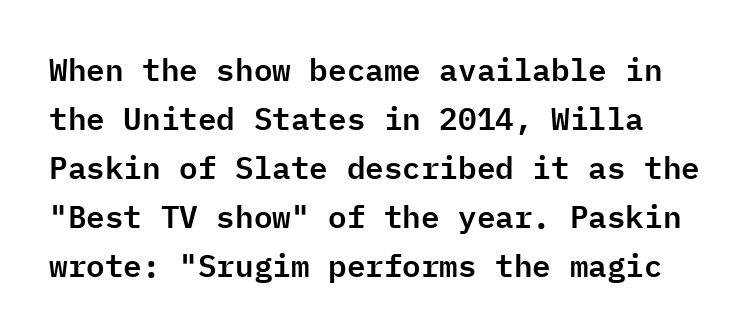
The image shows 31 px sans-serif type, upright, monospaced; set normal line spacing (1.58x), normal letter spacing, not underlined; low stroke contrast and a medium x-height.
